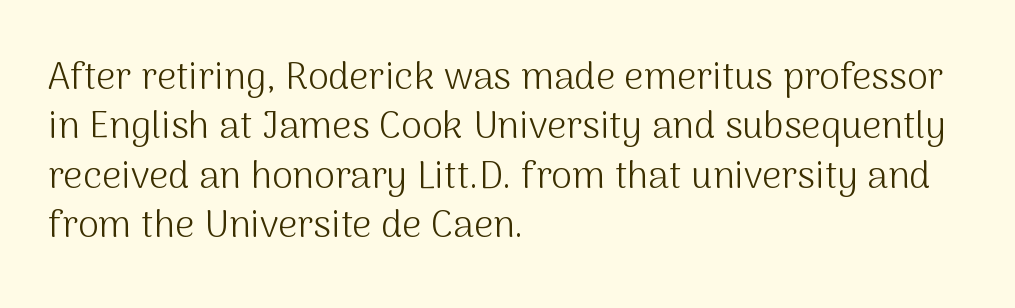
Q: Is the text bold? A: No.
Q: Is the text italic (slanted)? A: No, it is upright.
Q: Is the typeface a serif or a sans-serif typeface? A: Sans-serif.
Q: Is the text underlined? A: No.
Q: How is the paragraph aligned? A: Left-aligned.
Q: Is the spacing between letters normal or unusually wide? A: Normal.
Q: Is the spacing between lines tight, normal or loose? A: Normal.
Q: Width (condensed, normal, or wide)? A: Normal.
Q: Stroke contrast? A: Medium.
Q: x-height? A: Medium.
Q: Monospaced? A: No.
